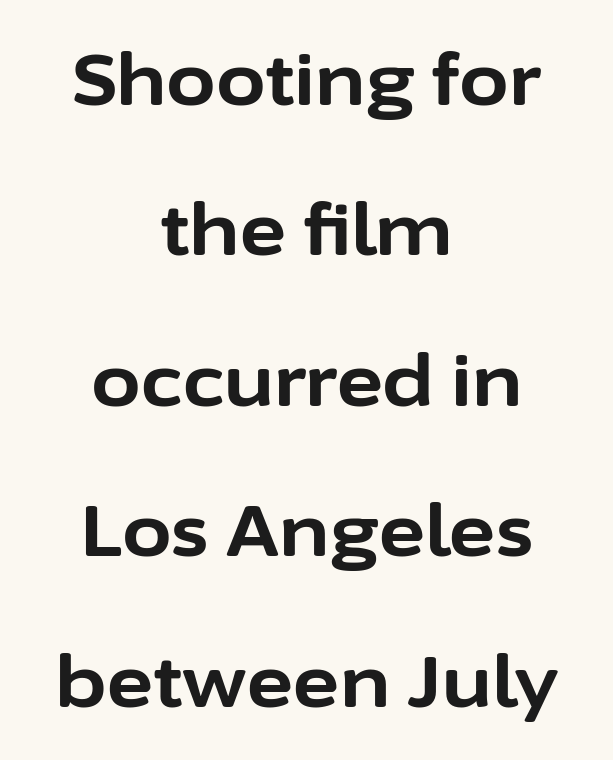
The image shows 72 px bold sans-serif type, upright; set centered, loose line spacing (2.09x), normal letter spacing, not underlined; low stroke contrast and a medium x-height.
